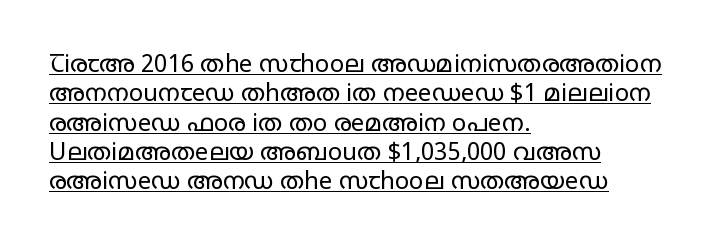
Weight: in the light-to-regular range. The letters sit at their default tracking, neither squeezed nor spread. The face used here appears with an underline applied. Posture: vertical.
